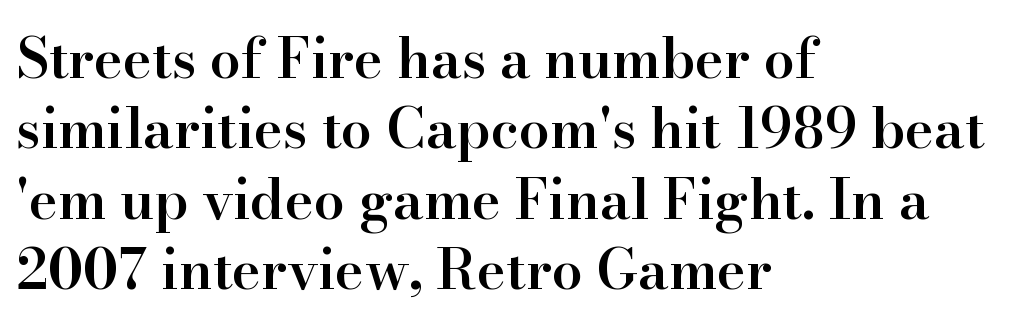
The rendering anchors every line to the left-hand side. Is this a fixed-width face? No — the glyphs have proportional, varying widths. Descenders hang freely into open space. Successive baselines arrive at the customary interval. Honestly, the letter spacing is just normal — you wouldn't notice it. Tall strokes in this sample are plumb rather than angled.
